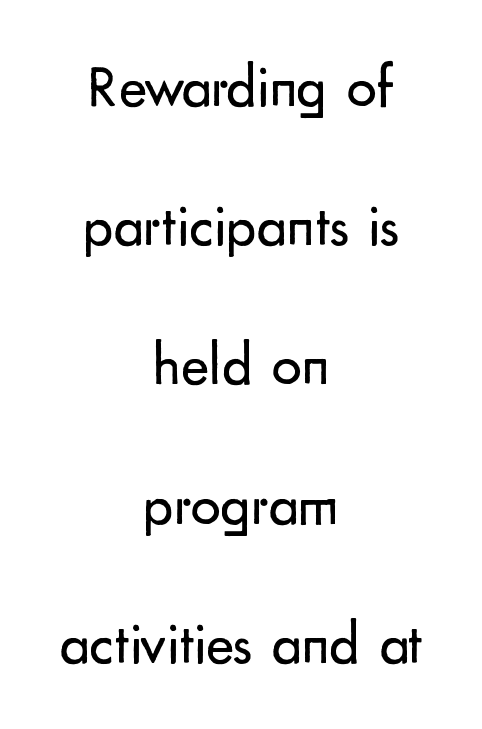
The image shows 60 px regular-weight sans-serif type, upright; set centered, loose line spacing (2.32x), normal letter spacing, not underlined; low stroke contrast and a small x-height.
